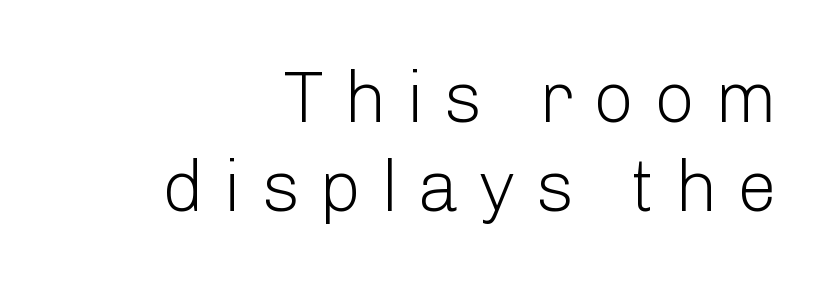
The image shows 72 px light sans-serif type, upright; set right-aligned, line spacing 1.23x, unusually wide letter spacing (+0.27 em), not underlined; low stroke contrast and a medium x-height.
